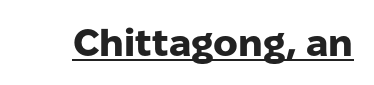
A typesetter would call this proportional, since set widths differ per character. Type style note: lacks serifs. The typography opts for an upright posture over an oblique one. Weight check: bold — yes, fully. What decoration does the sample have? An underline.
